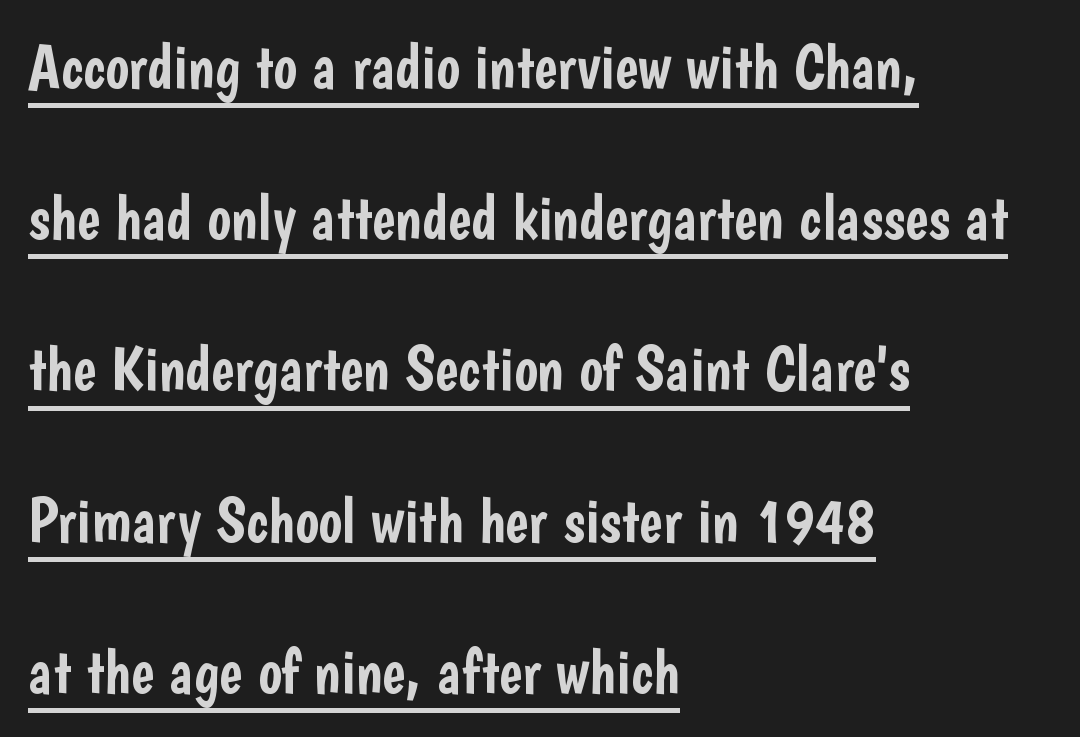
Q: Is the text italic (slanted)? A: No, it is upright.
Q: Is the typeface a serif or a sans-serif typeface? A: Sans-serif.
Q: Is the text underlined? A: Yes.
Q: How is the paragraph aligned? A: Left-aligned.
Q: Is the spacing between letters normal or unusually wide? A: Normal.
Q: Is the spacing between lines tight, normal or loose? A: Loose.
Q: Width (condensed, normal, or wide)? A: Condensed.
Q: Stroke contrast? A: Low.
Q: x-height? A: Medium.
Q: Monospaced? A: No.
